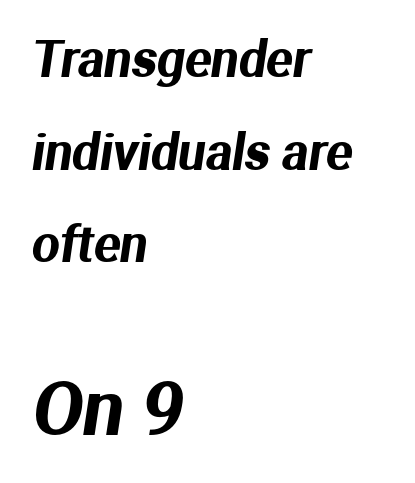
The image shows 73 px sans-serif type; set left-aligned, line spacing 1.89x, normal letter spacing, not underlined; the second (bottom) block is 1.49x larger; medium stroke contrast and a medium x-height.
